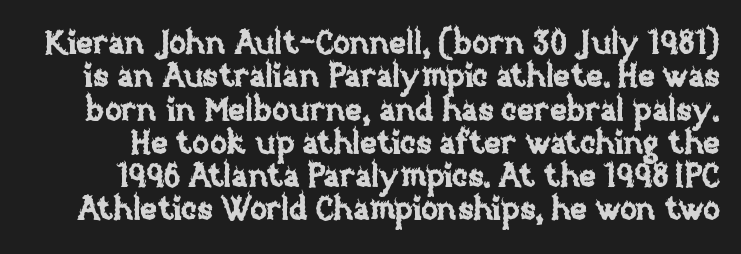
The image shows 32 px text type, upright; set tight line spacing (1.04x), normal letter spacing, not underlined; low stroke contrast and a large x-height.
